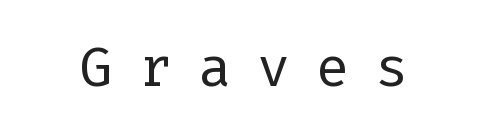
Q: Is the text bold? A: No.
Q: Is the text italic (slanted)? A: No, it is upright.
Q: Is the typeface a serif or a sans-serif typeface? A: Sans-serif.
Q: Is the text underlined? A: No.
Q: Is the spacing between letters normal or unusually wide? A: Unusually wide.
Q: Width (condensed, normal, or wide)? A: Normal.
Q: Stroke contrast? A: Low.
Q: x-height? A: Medium.
